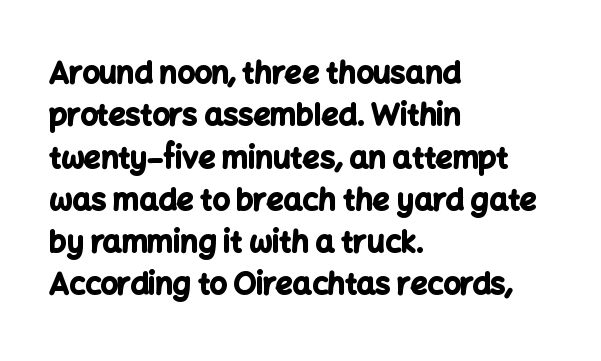
Q: Is the text bold? A: Yes.
Q: Is the text italic (slanted)? A: No, it is upright.
Q: Is the typeface a serif or a sans-serif typeface? A: Sans-serif.
Q: Is the text underlined? A: No.
Q: How is the paragraph aligned? A: Left-aligned.
Q: Is the spacing between letters normal or unusually wide? A: Normal.
Q: Is the spacing between lines tight, normal or loose? A: Normal.
Q: Width (condensed, normal, or wide)? A: Normal.
Q: Stroke contrast? A: Low.
Q: x-height? A: Medium.
Q: Monospaced? A: No.
